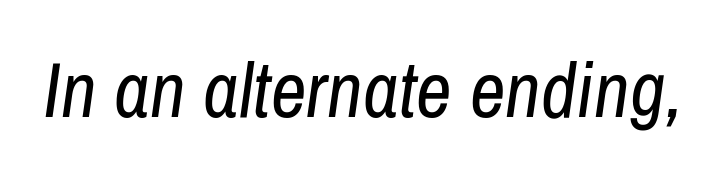
{"italic": "yes", "lean": "right", "slant_degrees": 8, "bold": "no", "weight": "regular", "width": "condensed", "stroke_contrast": "low", "x_height": "medium", "monospaced": "no", "underline": "no", "letter_spacing": "normal", "letter_spacing_em": 0.0, "glyph_px": 78}
